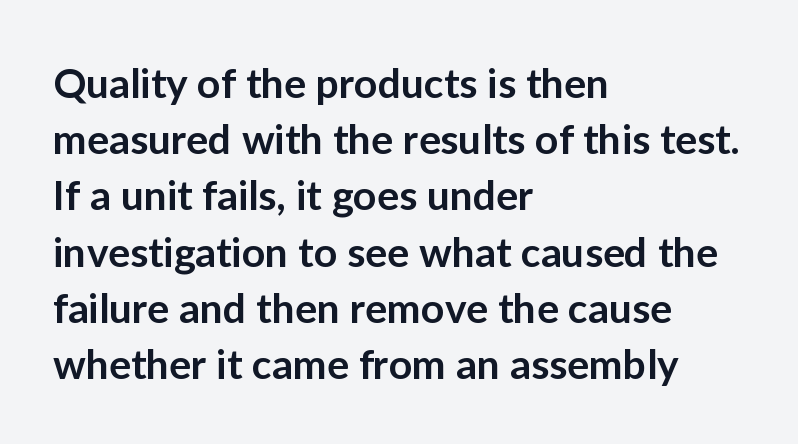
{"serif": "no", "italic": "no", "bold": "semi", "weight": "semibold", "width": "normal", "stroke_contrast": "low", "x_height": "medium", "monospaced": "no", "underline": "no", "align": "left", "line_spacing": "normal", "line_spacing_ratio": 1.37, "letter_spacing": "normal", "letter_spacing_em": 0.0, "glyph_px": 41}
